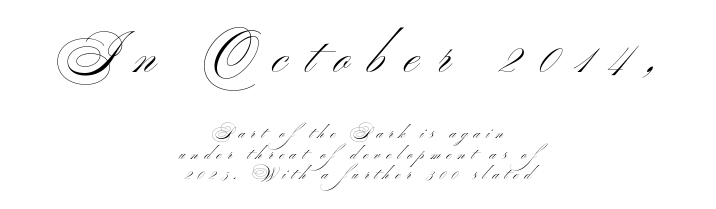
These glyphs show unthickened strokes, regular width or finer. The block sitting higher on the canvas is the one with enlarged characters. The rag falls on both sides of this text block equally. Note: no serifs on the glyphs. Looks like regular typesetting: each glyph gets only the width it needs.
